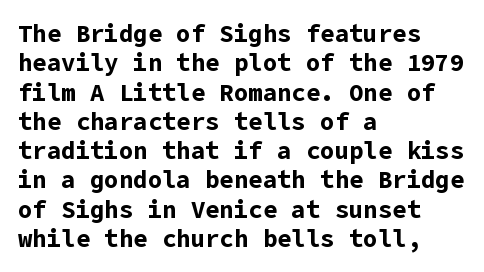
Check the space under the baseline: it is left empty. Words appear dense and cohesive because spacing is normal. Summary of weight: heavy, a full bold. Caption: multi-line text, flush left, ragged right.
